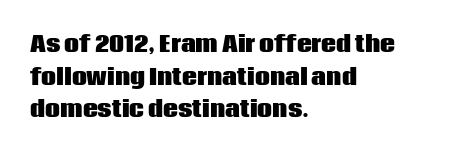
The image shows 21 px bold type, upright; set left-aligned, normal line spacing (1.55x), normal letter spacing, not underlined.
